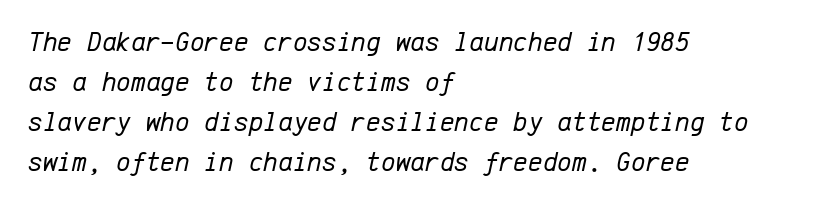
Q: Is the text bold? A: No.
Q: Is the text italic (slanted)? A: Yes, it leans right by about 12 degrees.
Q: Is the text underlined? A: No.
Q: How is the paragraph aligned? A: Left-aligned.
Q: Is the spacing between letters normal or unusually wide? A: Normal.
Q: Is the spacing between lines tight, normal or loose? A: Normal.
Q: Width (condensed, normal, or wide)? A: Normal.
Q: Stroke contrast? A: Low.
Q: x-height? A: Medium.
Q: Monospaced? A: Yes.
